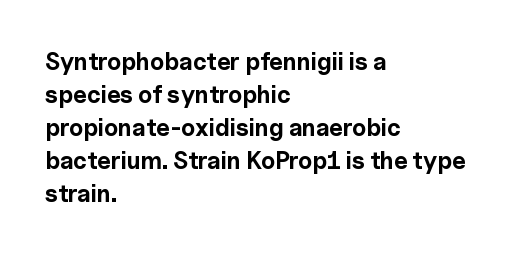
The image shows 24 px bold type, upright; set left-aligned, normal line spacing (1.37x), normal letter spacing, not underlined.
